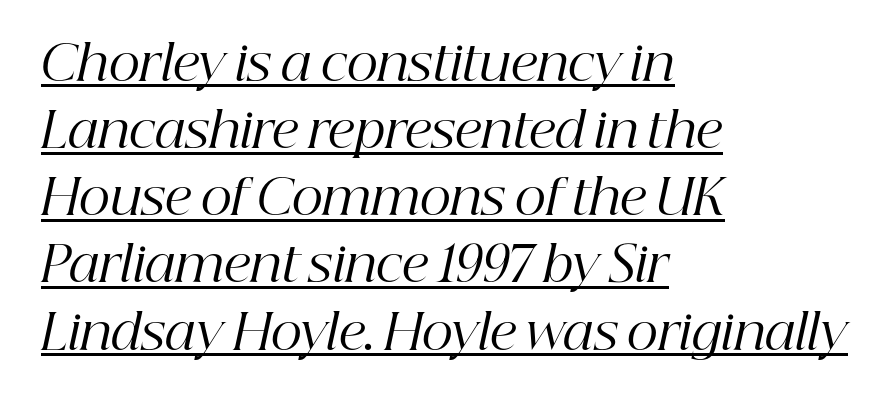
The image shows 49 px regular-weight serif type, italic (leaning right); set left-aligned, normal line spacing (1.37x), normal letter spacing, underlined; high stroke contrast and a medium x-height.
